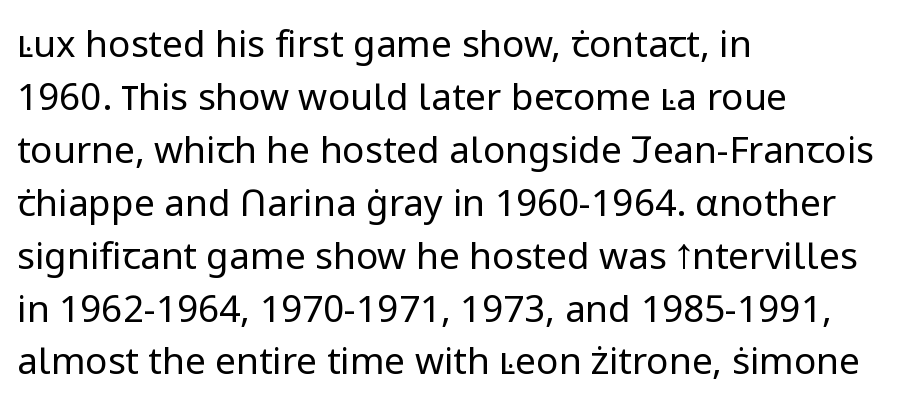
Regular leading. Stroke thickness stays within the range of a standard reading face or lighter. The passage is arranged the way most books set body copy — flush left. The rendering uses natural spacing where letterforms have individual widths. The face used here is a sans, in the tradition of grotesques and geometrics.
